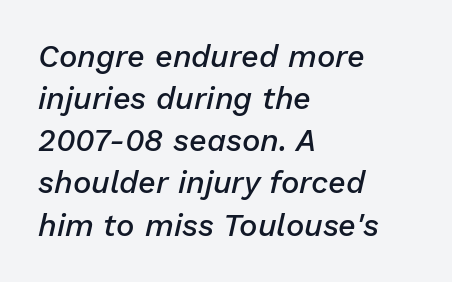
Is the type slanted? Yes — the strokes lean at a clear angle. The space directly below the letters is spotless. You could not count columns in this text — the font is proportionally spaced. Weight: semibold (demi). Typeset ragged right — the left edge is the straight one.
